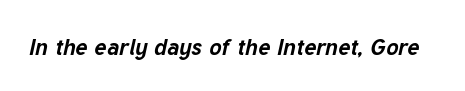
The image shows 23 px bold type, italic (leaning right); set normal letter spacing, not underlined.
